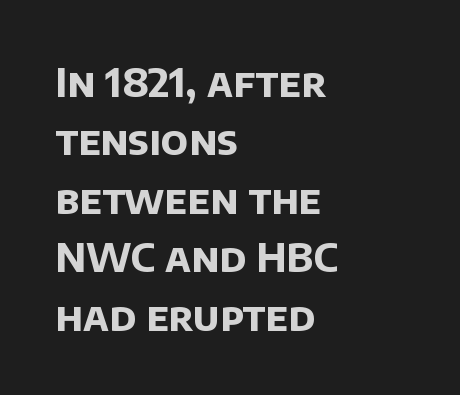
The image shows 40 px bold sans-serif type; set left-aligned, normal line spacing (1.46x), normal letter spacing, not underlined; low stroke contrast and a large x-height.
